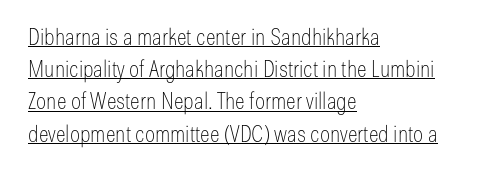
The lettering stays uniformly vertical, giving the passage a roman look. The vertical gap from one line to the next is medium. Heaviness? Minimal to ordinary, like unemphasized prose. Somebody hit Ctrl+U on this one — the words are underlined.
